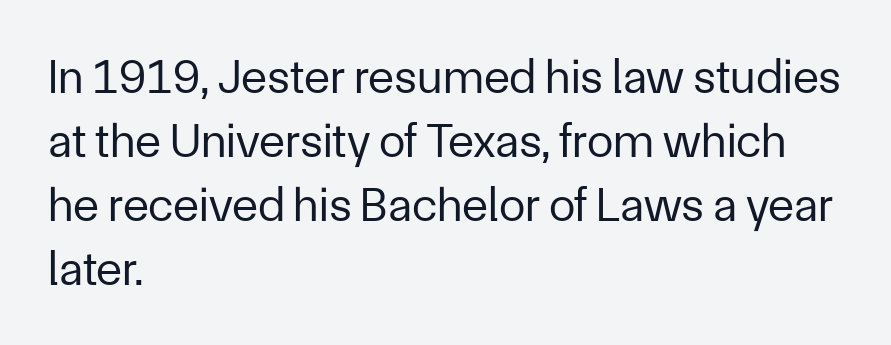
The tracking reads as untouched default to a designer's eye. Spacing verdict: proportional, widths tailored to each character. Evenly set lines give the paragraph a standard silhouette. Heft: none added — not bold.
